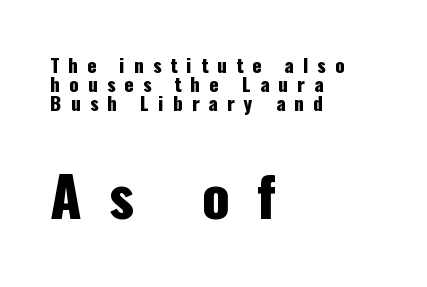
Q: Is the text italic (slanted)? A: No, it is upright.
Q: Is the typeface a serif or a sans-serif typeface? A: Sans-serif.
Q: Is the text underlined? A: No.
Q: How is the paragraph aligned? A: Left-aligned.
Q: Is the spacing between letters normal or unusually wide? A: Unusually wide.
Q: Is the spacing between lines tight, normal or loose? A: Tight.
Q: Which block of text is set in a larger size, the first (top) or the second (bottom)? A: The second (bottom) one.
Q: Width (condensed, normal, or wide)? A: Condensed.
Q: Stroke contrast? A: Low.
Q: x-height? A: Medium.
Q: Monospaced? A: No.
